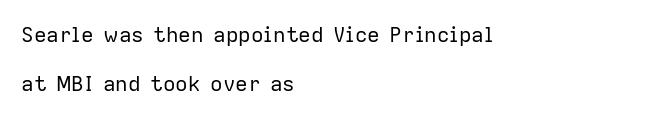
The image shows 21 px text type, upright; set left-aligned, loose line spacing (2.31x), normal letter spacing, not underlined.
